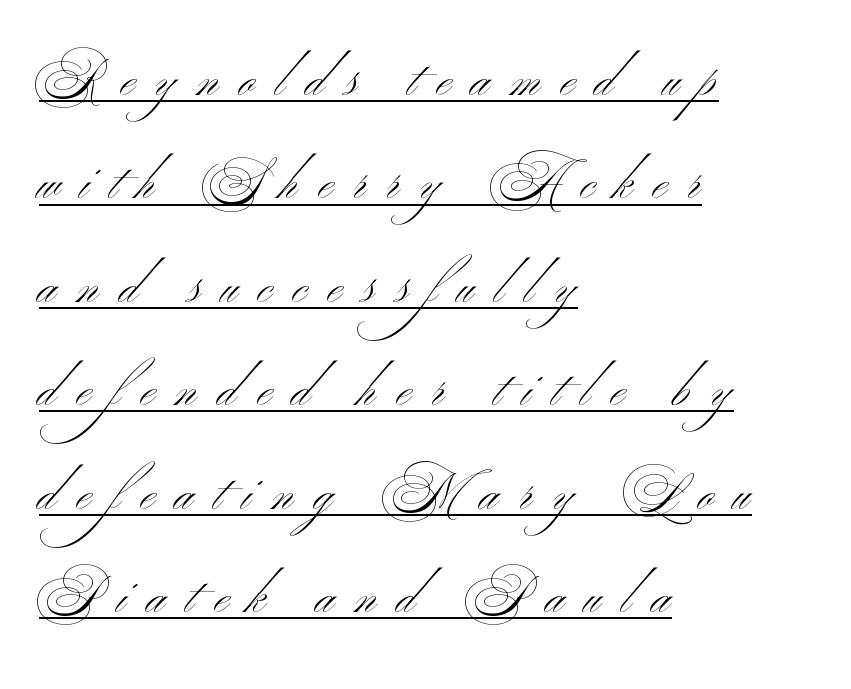
{"serif": "no", "bold": "no", "weight": "light", "width": "wide", "stroke_contrast": "medium", "x_height": "small", "monospaced": "no", "underline": "yes", "align": "left", "line_spacing": "loose", "line_spacing_ratio": 2.11, "letter_spacing": "wide", "letter_spacing_em": 0.42, "glyph_px": 49}
